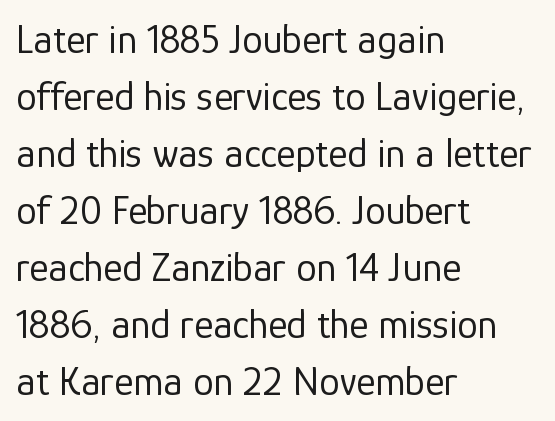
{"serif": "no", "italic": "no", "bold": "no", "weight": "regular", "width": "normal", "stroke_contrast": "low", "x_height": "medium", "monospaced": "no", "underline": "no", "align": "left", "line_spacing": "normal", "line_spacing_ratio": 1.39, "letter_spacing": "normal", "letter_spacing_em": 0.0, "glyph_px": 41}
